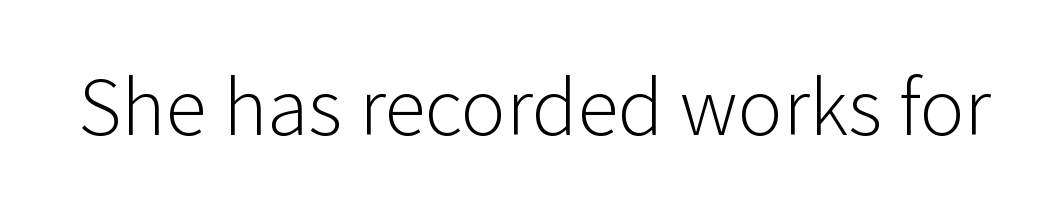
Q: Is the text bold? A: No.
Q: Is the text italic (slanted)? A: No, it is upright.
Q: Is the typeface a serif or a sans-serif typeface? A: Sans-serif.
Q: Is the text underlined? A: No.
Q: Is the spacing between letters normal or unusually wide? A: Normal.
Q: Width (condensed, normal, or wide)? A: Normal.
Q: Stroke contrast? A: Low.
Q: x-height? A: Medium.
Q: Monospaced? A: No.
